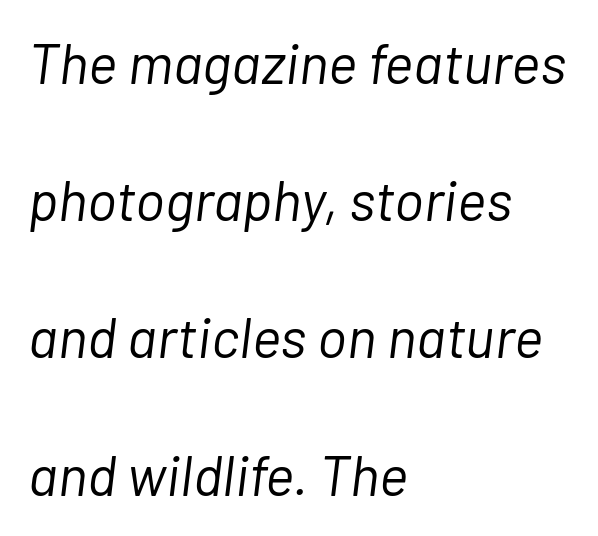
The image shows 56 px light type, italic (leaning right); set left-aligned, loose line spacing (2.45x), normal letter spacing, not underlined; low stroke contrast and a medium x-height.
